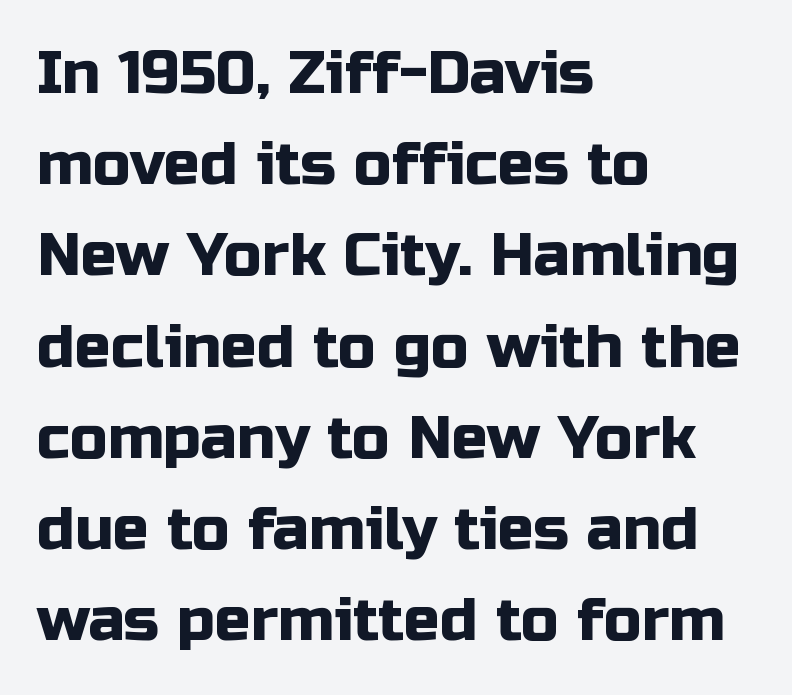
Nobody touched the tracking dial on this one. Unlike italic type, these characters show no tilt at all. Does the type have serifs? No, each stem ends abruptly. Note the varied advance widths — an 'i' is clearly narrower than an 'm'. This sample is left-justified, so line endings fall wherever the words run out.
